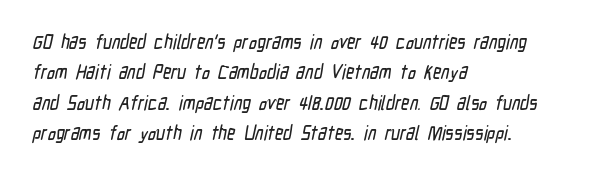
The letterforms sit shoulder to shoulder at normal distance. Regarding leading, the lines here are spaced in the standard way. The lines are quadded left. Beneath every word, the page is bare.
